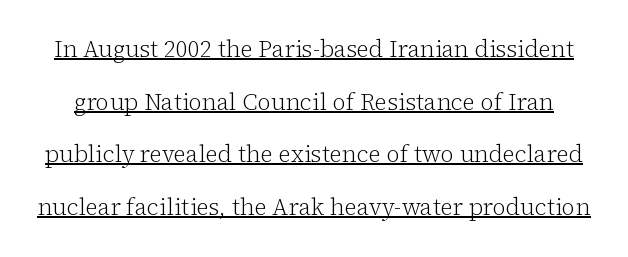
Q: Is the text bold? A: No.
Q: Is the text italic (slanted)? A: No, it is upright.
Q: Is the text underlined? A: Yes.
Q: Is the spacing between letters normal or unusually wide? A: Normal.
Q: Is the spacing between lines tight, normal or loose? A: Loose.
